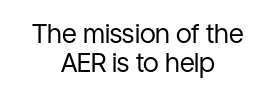
Clear beneath every line of the passage. Upright lettering throughout. Regarding leading, the lines here are crowded together. This sample uses plain, unmodified letter spacing.
